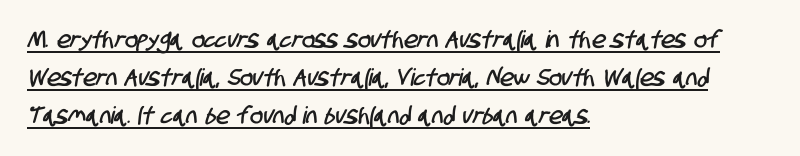
The image shows 24 px text type; set left-aligned, normal line spacing (1.59x), normal letter spacing, underlined.
